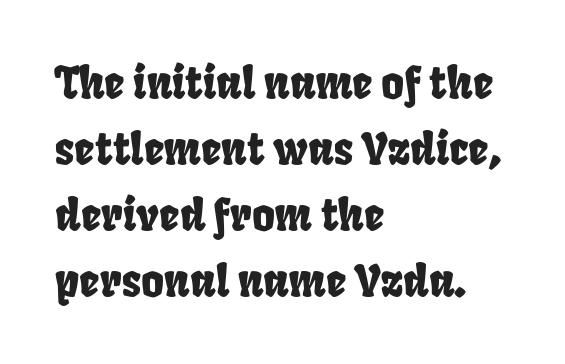
Q: Is the typeface a serif or a sans-serif typeface? A: Sans-serif.
Q: Is the text underlined? A: No.
Q: How is the paragraph aligned? A: Left-aligned.
Q: Is the spacing between letters normal or unusually wide? A: Normal.
Q: Is the spacing between lines tight, normal or loose? A: Normal.
Q: Width (condensed, normal, or wide)? A: Condensed.
Q: Stroke contrast? A: Low.
Q: x-height? A: Large.
Q: Monospaced? A: No.
